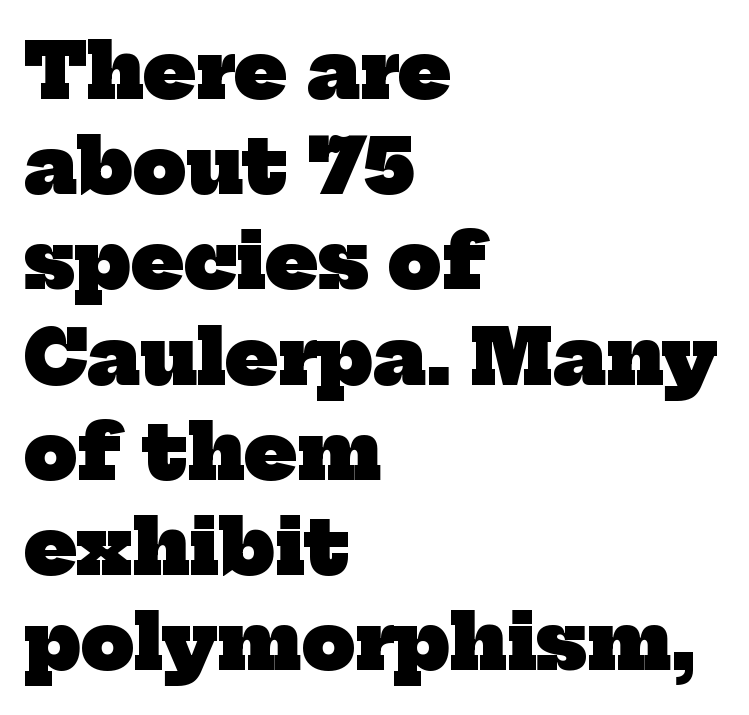
The image shows 75 px heavy serif type; set left-aligned, normal line spacing (1.27x), normal letter spacing, not underlined; low stroke contrast and a medium x-height.
